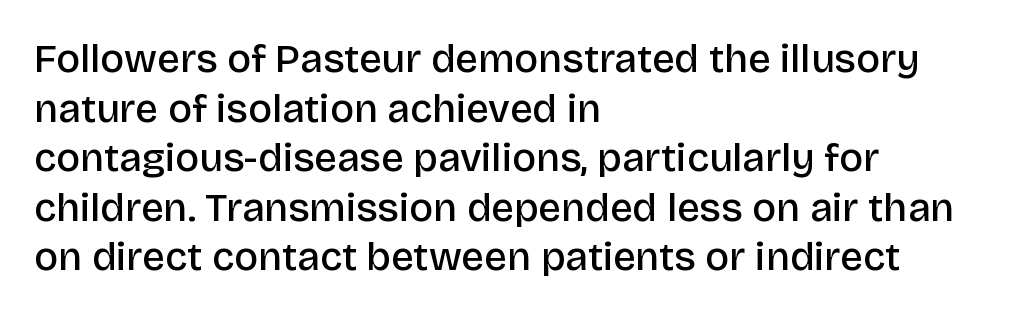
{"serif": "no", "italic": "no", "bold": "semi", "weight": "semibold", "width": "normal", "stroke_contrast": "low", "x_height": "large", "monospaced": "no", "underline": "no", "align": "left", "line_spacing_ratio": 1.24, "letter_spacing": "normal", "letter_spacing_em": 0.0, "glyph_px": 40}
